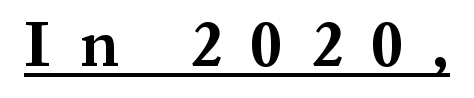
Q: Is the text bold? A: Yes.
Q: Is the text italic (slanted)? A: No, it is upright.
Q: Is the typeface a serif or a sans-serif typeface? A: Serif.
Q: Is the text underlined? A: Yes.
Q: Is the spacing between letters normal or unusually wide? A: Unusually wide.
Q: Width (condensed, normal, or wide)? A: Normal.
Q: Stroke contrast? A: Medium.
Q: x-height? A: Medium.
Q: Monospaced? A: No.
